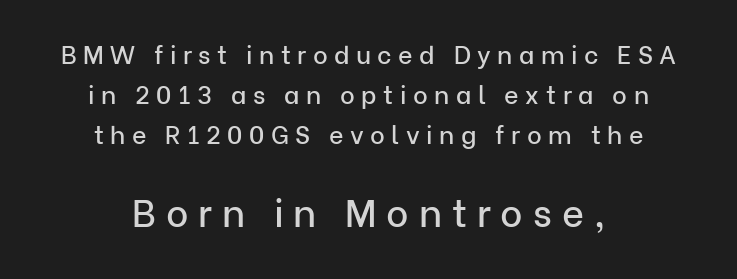
{"serif": "no", "italic": "no", "width": "normal", "stroke_contrast": "low", "x_height": "medium", "monospaced": "no", "underline": "no", "align": "center", "line_spacing": "normal", "line_spacing_ratio": 1.6, "letter_spacing": "wide", "letter_spacing_em": 0.26, "larger_block": "second", "size_ratio": 1.52, "glyph_px": 38}
